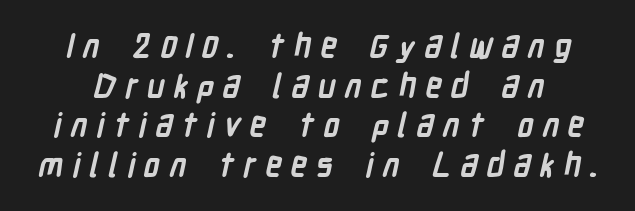
The image shows 33 px semibold, condensed sans-serif type; set line spacing 1.2x, unusually wide letter spacing (+0.27 em), not underlined; low stroke contrast and a medium x-height.
